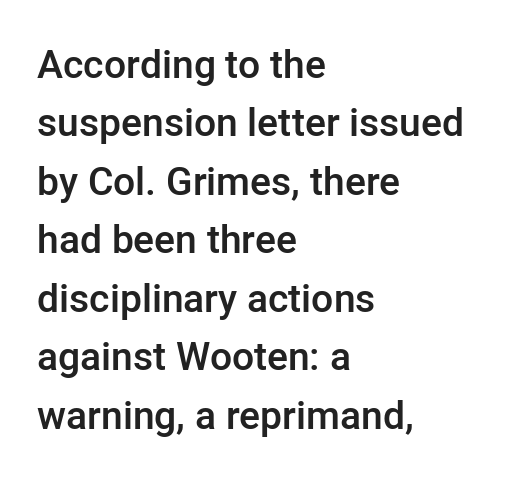
A bit beefed up — I'd call it semibold rather than bold. This sample is left-justified, so line endings fall wherever the words run out. The letters stand upright; this is a roman face. The space between consecutive lines is moderate. No feet cap the strokes, marking this as sans-serif type.
